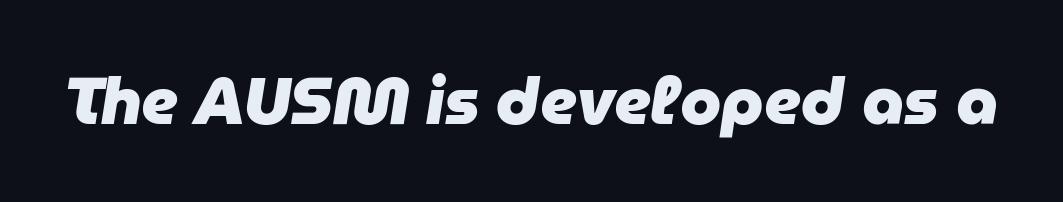
Caption: bold face, heavy strokes. These lines are rendered in a variable-pitch font. The whole block is typeset with a tilt. Between one letter and the next there's only the usual sliver of space.
